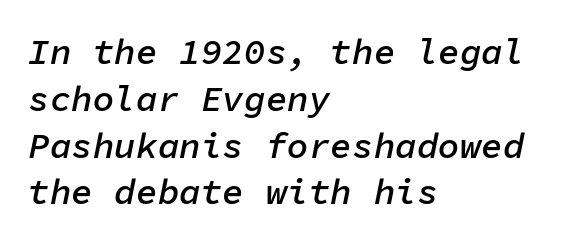
{"italic": "yes", "lean": "right", "slant_degrees": 11, "bold": "semi", "weight": "semibold", "width": "normal", "stroke_contrast": "low", "x_height": "medium", "monospaced": "yes", "underline": "no", "align": "left", "line_spacing": "normal", "line_spacing_ratio": 1.3, "letter_spacing": "normal", "letter_spacing_em": 0.0, "glyph_px": 36}
